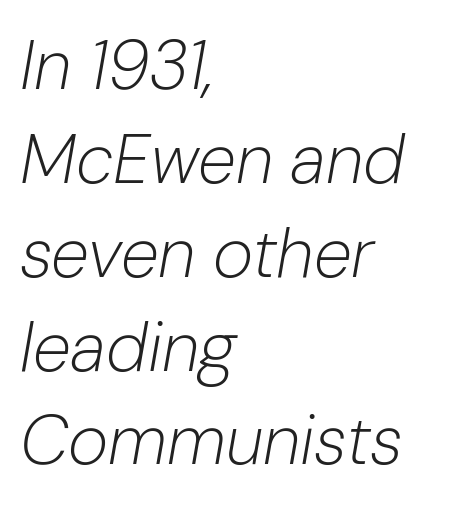
The letters advance in unequal steps, a hallmark of proportional type. The setting favours the left margin, as ordinary paragraphs usually do. These lines sit exactly where default settings would place them. Inter-character spacing is left at the font's built-in metrics. Has an underline been added? It has not.
